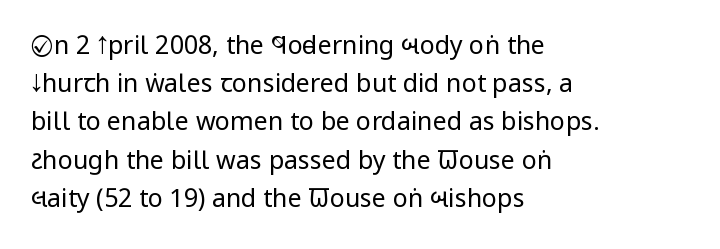
Q: Is the text bold? A: No.
Q: Is the text italic (slanted)? A: No, it is upright.
Q: Is the text underlined? A: No.
Q: How is the paragraph aligned? A: Left-aligned.
Q: Is the spacing between letters normal or unusually wide? A: Normal.
Q: Is the spacing between lines tight, normal or loose? A: Normal.
